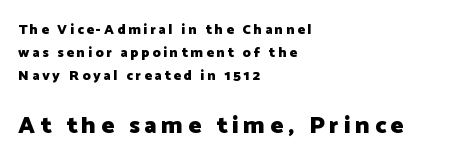
Q: Is the text bold? A: Yes.
Q: Is the text italic (slanted)? A: No, it is upright.
Q: Is the text underlined? A: No.
Q: How is the paragraph aligned? A: Left-aligned.
Q: Is the spacing between letters normal or unusually wide? A: Unusually wide.
Q: Is the spacing between lines tight, normal or loose? A: Normal.
Q: Which block of text is set in a larger size, the first (top) or the second (bottom)? A: The second (bottom) one.
